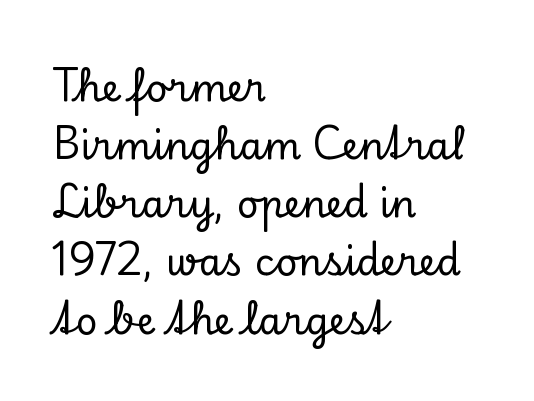
Letter spacing: default. Layout note: lines flush left. Looks like regular typesetting: each glyph gets only the width it needs. Glance below the letters and you will spot only blank space. Unlike italic type, these characters show no tilt at all.
